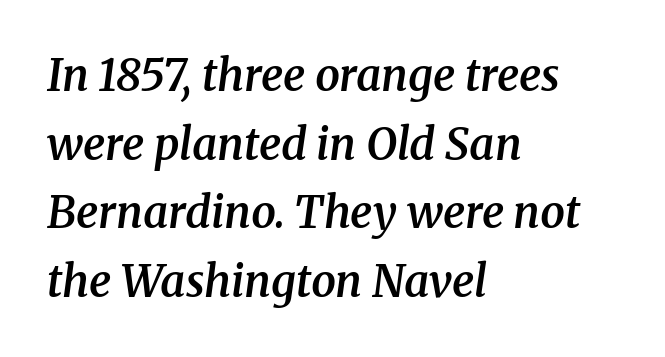
The image shows 44 px semibold serif type, italic (leaning right); set left-aligned, normal line spacing (1.56x), normal letter spacing, not underlined; medium stroke contrast and a medium x-height.
